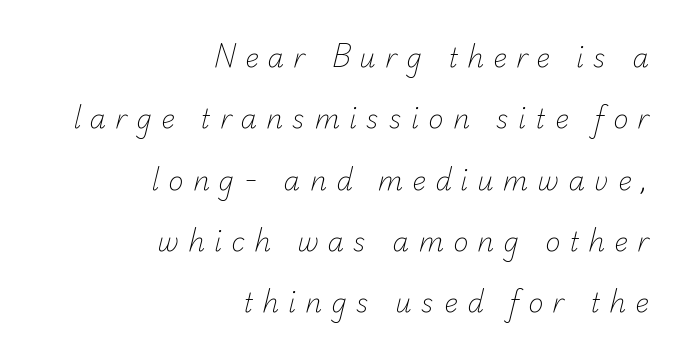
{"bold": "no", "underline": "no", "align": "right", "line_spacing": "loose", "line_spacing_ratio": 2.36, "letter_spacing": "wide", "letter_spacing_em": 0.35, "glyph_px": 26}
